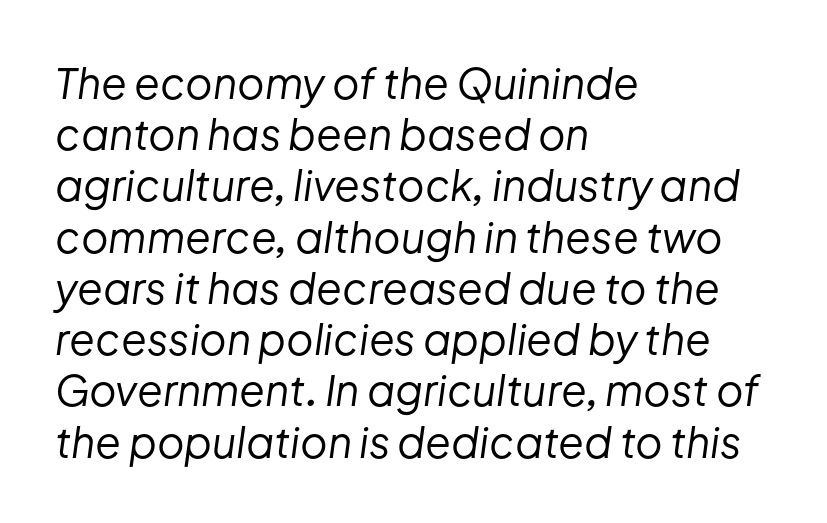
Q: Is the text bold? A: No.
Q: Is the text italic (slanted)? A: Yes, it leans right by about 8 degrees.
Q: Is the text underlined? A: No.
Q: How is the paragraph aligned? A: Left-aligned.
Q: Is the spacing between letters normal or unusually wide? A: Normal.
Q: Width (condensed, normal, or wide)? A: Normal.
Q: Stroke contrast? A: Low.
Q: x-height? A: Medium.
Q: Monospaced? A: No.
